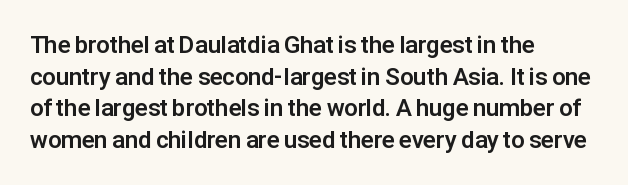
Honestly, the letter spacing is just normal — you wouldn't notice it. One glance says typical: line gaps are just what's usual. These lines stack with their left ends in a neat column. The type sits square on the baseline with zero lean. Descender tails drop into unmarked territory. How heavy is the stroke? Heavy — this is a bold.
